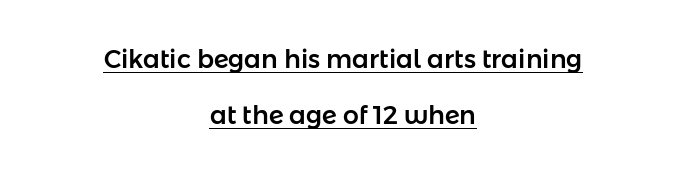
Tracking value appears to be zero — textbook default spacing. Italic: no, the glyphs are upright roman. One glance says open: line gaps are wider than usual. Looks like someone drew a line under every word here. Visually the block forms a symmetrical silhouette, jagged on both flanks.
